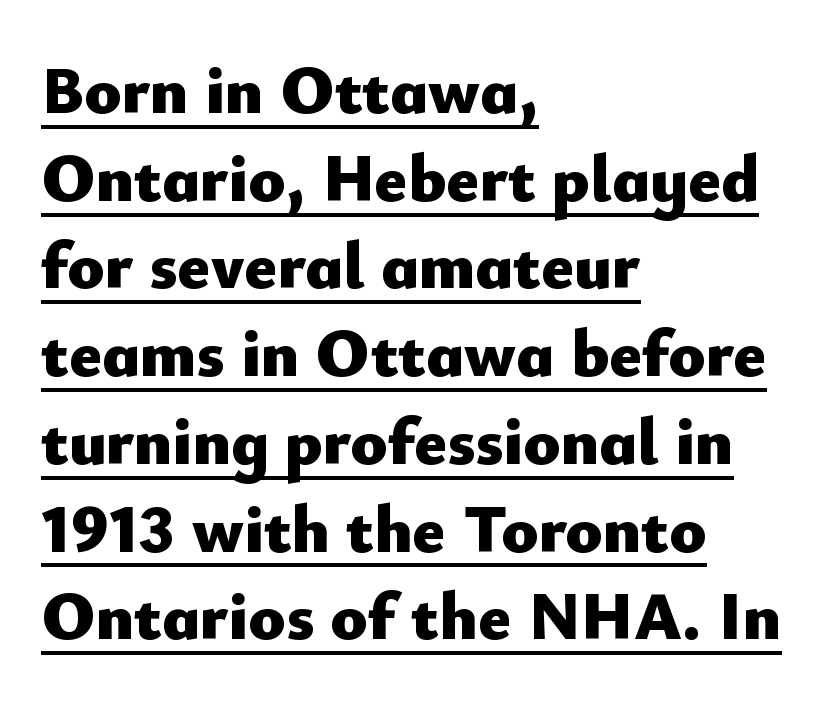
The setting favours the left margin, as ordinary paragraphs usually do. Posture: straight, roman, zero tilt. Underline: present. Tracking value appears to be zero — textbook default spacing.
